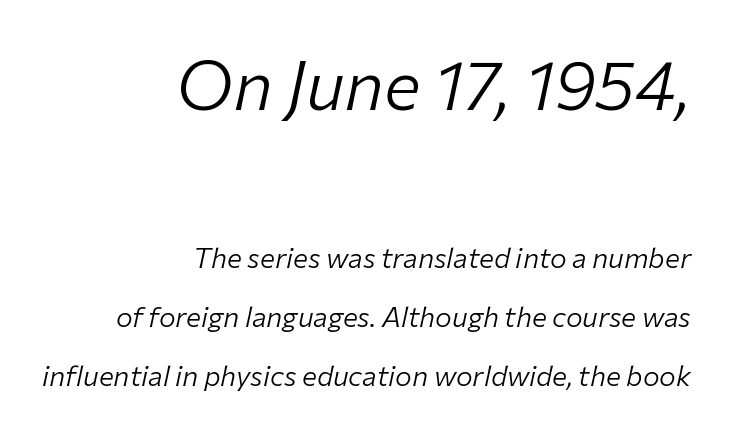
{"italic": "yes", "lean": "right", "slant_degrees": 12, "bold": "no", "weight": "light", "width": "normal", "stroke_contrast": "low", "x_height": "medium", "monospaced": "no", "underline": "no", "align": "right", "line_spacing": "loose", "line_spacing_ratio": 2.1, "letter_spacing": "normal", "letter_spacing_em": 0.0, "larger_block": "first", "size_ratio": 2.46, "glyph_px": 69}
